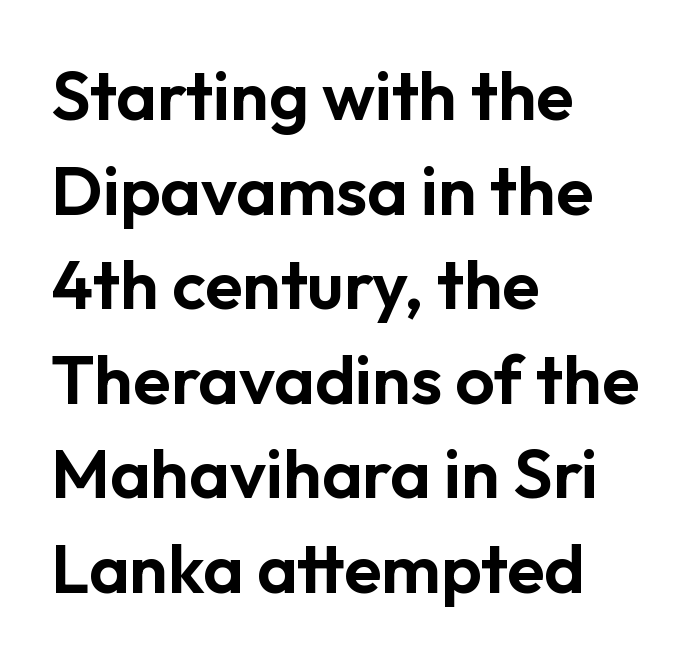
The image shows 69 px sans-serif type, upright; set left-aligned, normal line spacing (1.37x), normal letter spacing, not underlined; low stroke contrast and a medium x-height.
